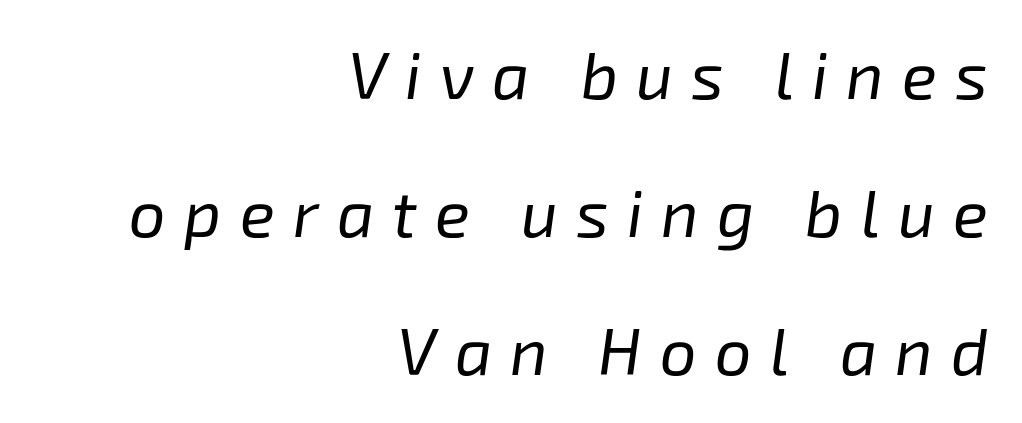
When letters slant like this, we call the style italic. Vertical spacing — loose. The font sits on the lighter half of the weight spectrum, regular included. The specimen omits any rule beneath the text block's lines.
